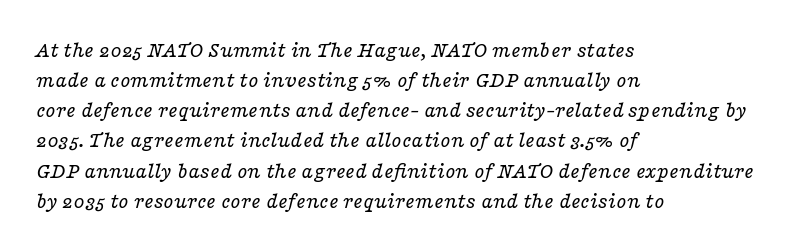
The image shows 23 px text type, italic (leaning right); set left-aligned, normal line spacing (1.31x), normal letter spacing, not underlined.
